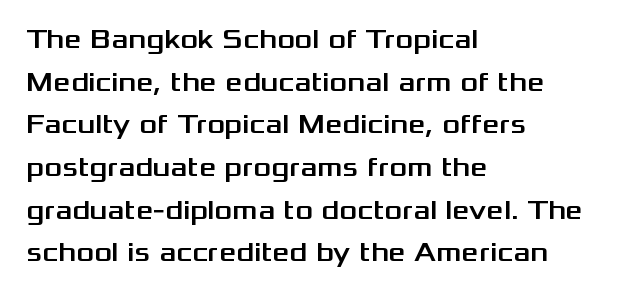
{"italic": "no", "underline": "no", "align": "left", "line_spacing": "normal", "line_spacing_ratio": 1.58, "letter_spacing": "normal", "letter_spacing_em": 0.0, "glyph_px": 27}
